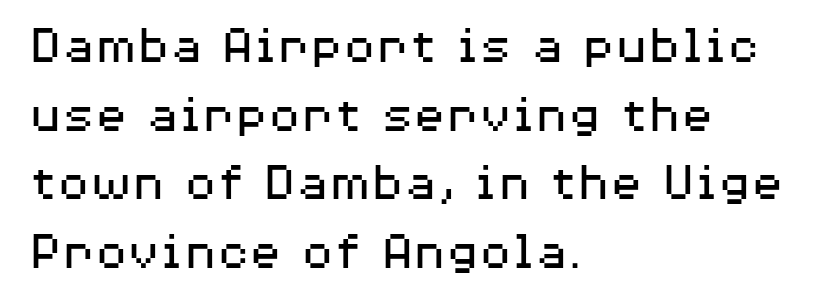
The image shows 54 px regular-weight, wide sans-serif type, upright; set left-aligned, normal line spacing (1.27x), normal letter spacing, not underlined; medium stroke contrast and a medium x-height.
